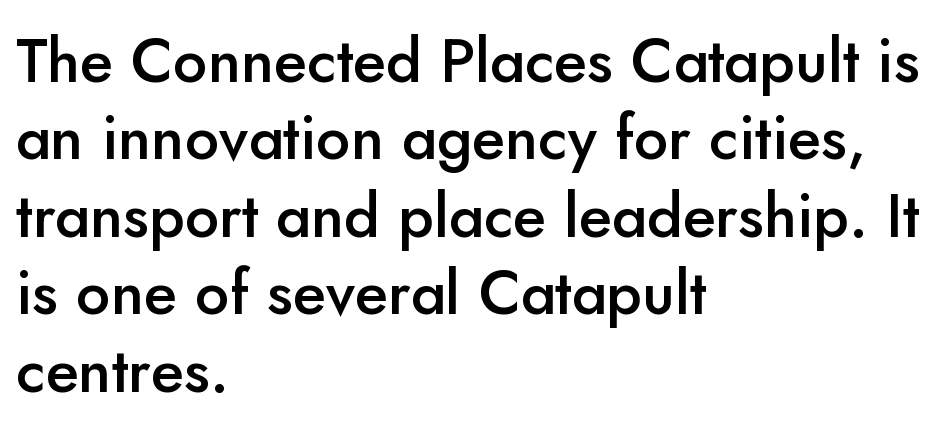
Q: Is the text bold? A: Semi-bold.
Q: Is the text italic (slanted)? A: No, it is upright.
Q: Is the typeface a serif or a sans-serif typeface? A: Sans-serif.
Q: Is the text underlined? A: No.
Q: How is the paragraph aligned? A: Left-aligned.
Q: Is the spacing between letters normal or unusually wide? A: Normal.
Q: Is the spacing between lines tight, normal or loose? A: Normal.
Q: Width (condensed, normal, or wide)? A: Normal.
Q: Stroke contrast? A: Low.
Q: x-height? A: Small.
Q: Monospaced? A: No.
